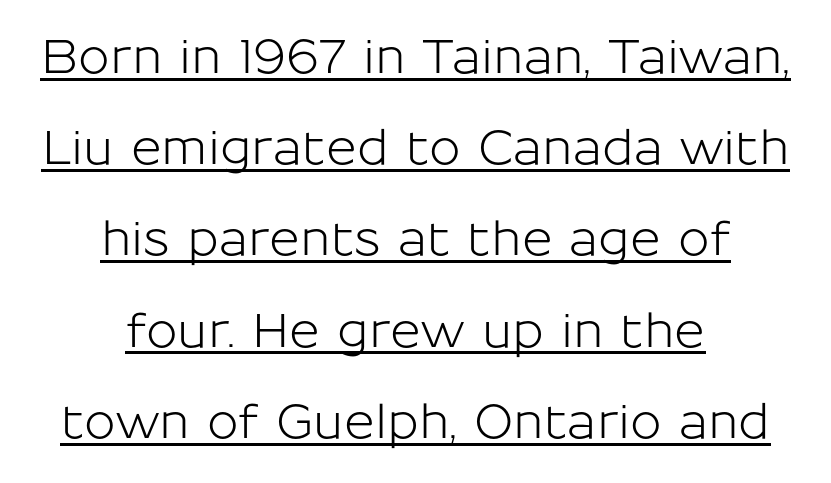
Here the designer chose a conventional face with non-uniform glyph widths. You can tell it's not italic because the verticals are truly vertical. Quick note: interline space is abundant. Observe the absence of serifs on each vertical stroke in this sample.
